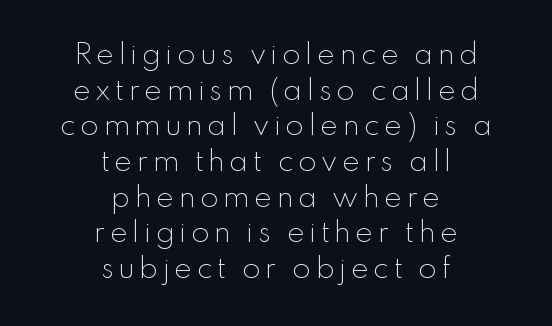
The image shows 27 px text type, upright; set centered, normal line spacing (1.32x), not underlined.
